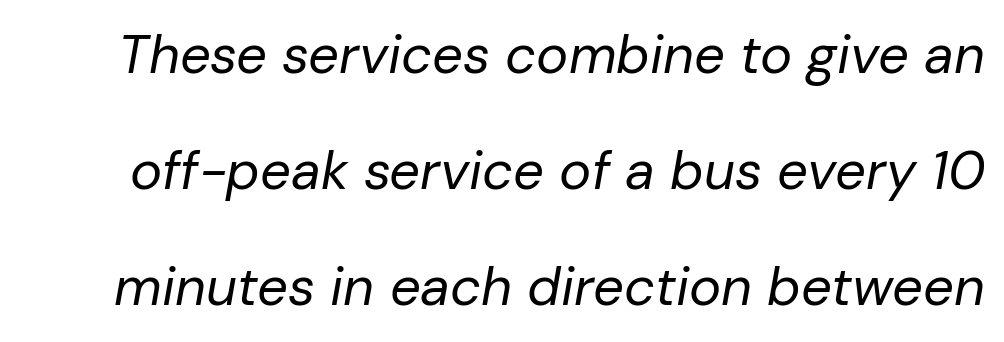
{"italic": "yes", "lean": "right", "slant_degrees": 10, "bold": "no", "weight": "regular", "width": "normal", "stroke_contrast": "low", "x_height": "medium", "monospaced": "no", "underline": "no", "line_spacing": "loose", "line_spacing_ratio": 2.15, "letter_spacing": "normal", "letter_spacing_em": 0.0, "glyph_px": 54}
